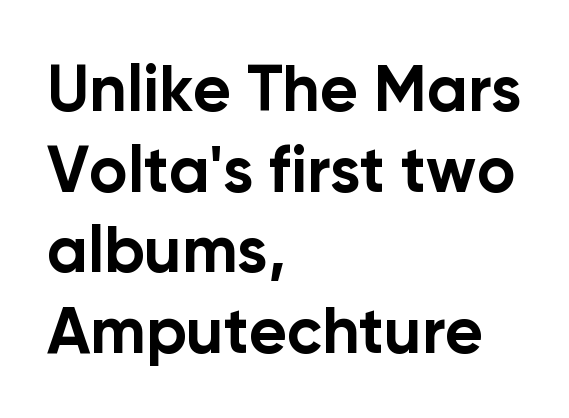
{"serif": "no", "italic": "no", "bold": "yes", "weight": "bold", "width": "normal", "stroke_contrast": "low", "x_height": "medium", "monospaced": "no", "underline": "no", "align": "left", "line_spacing_ratio": 1.24, "letter_spacing": "normal", "letter_spacing_em": 0.0, "glyph_px": 65}
